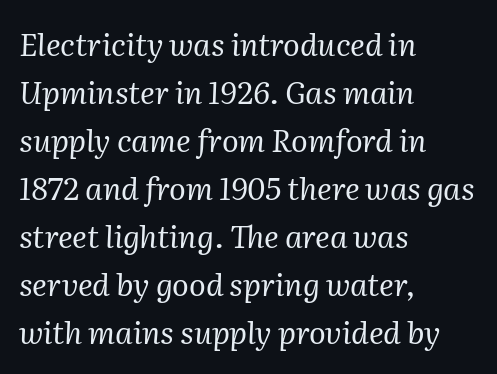
The letters look calm and open, with moderate or lighter stems. Check under the words: just untouched page. The ragged edge is on the right, which tells us the setting is flush left. Successive baselines arrive at the customary interval. The letters carry serifs — small finishing strokes at the ends of their stems.
